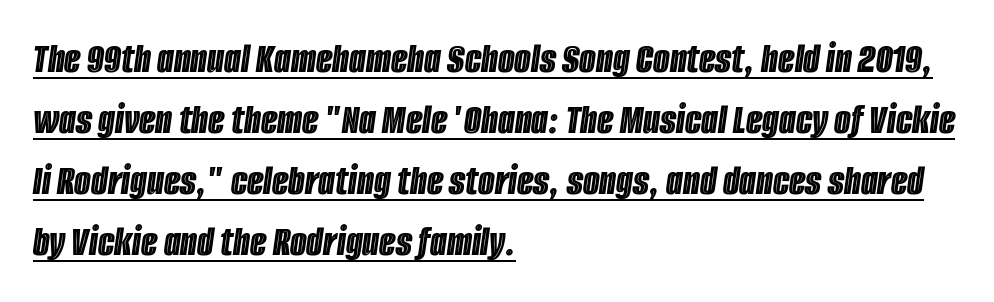
Q: Is the text italic (slanted)? A: Yes, it leans right by about 8 degrees.
Q: Is the text underlined? A: Yes.
Q: How is the paragraph aligned? A: Left-aligned.
Q: Is the spacing between letters normal or unusually wide? A: Normal.
Q: Is the spacing between lines tight, normal or loose? A: Normal.
Q: Width (condensed, normal, or wide)? A: Condensed.
Q: x-height? A: Large.
Q: Monospaced? A: No.
